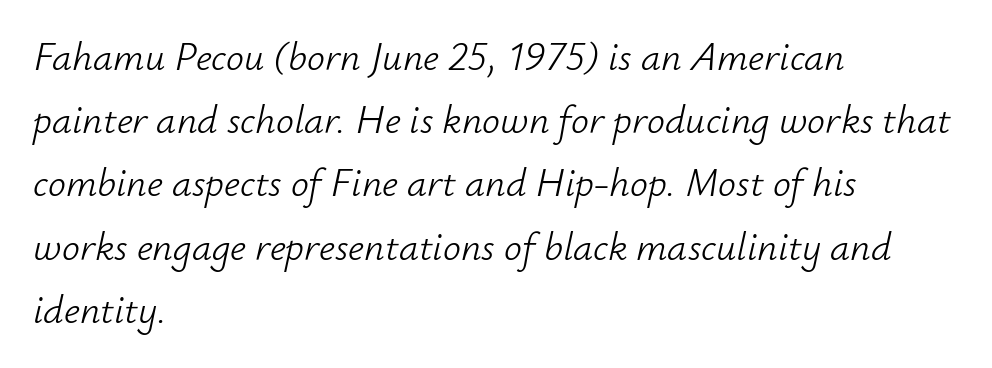
No word sits above an underline. This sample uses plain, unmodified letter spacing. Normally led — the rows are evenly, conventionally spaced. Varying glyph widths throughout — classic text-font behaviour. The cut favours lightness, reaching ordinary text weight at its darkest.
